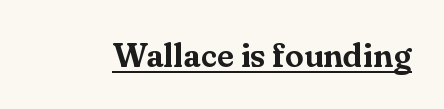
Q: Is the text italic (slanted)? A: No, it is upright.
Q: Is the typeface a serif or a sans-serif typeface? A: Serif.
Q: Is the text underlined? A: Yes.
Q: Is the spacing between letters normal or unusually wide? A: Normal.
Q: Width (condensed, normal, or wide)? A: Normal.
Q: Stroke contrast? A: Medium.
Q: x-height? A: Small.
Q: Monospaced? A: No.
